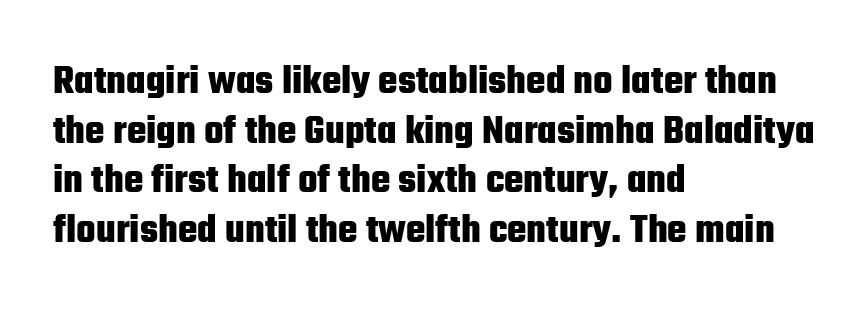
The image shows 41 px heavy, condensed sans-serif type, upright; set left-aligned, line spacing 1.21x, normal letter spacing, not underlined; low stroke contrast and a medium x-height.
